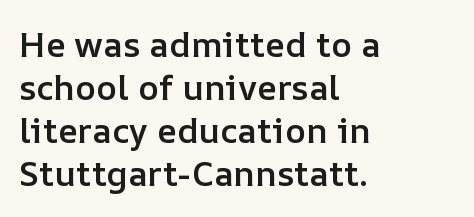
{"italic": "no", "bold": "semi", "weight": "semibold", "width": "normal", "stroke_contrast": "low", "x_height": "medium", "monospaced": "no", "underline": "no", "align": "left", "line_spacing_ratio": 1.23, "letter_spacing": "normal", "letter_spacing_em": 0.0, "glyph_px": 35}
